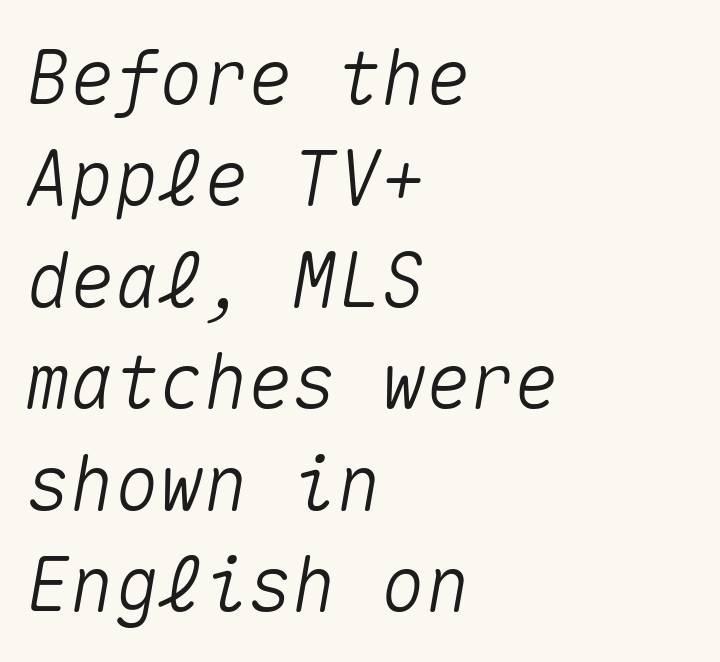
This sample uses an oblique cut, with every glyph tilted off the vertical. Bare-footed words on every line. If you measured baseline to baseline, you'd find a middling distance. Layout note: lines flush left. Every character here occupies the same horizontal width, giving the sample a typewriter-like rhythm.
